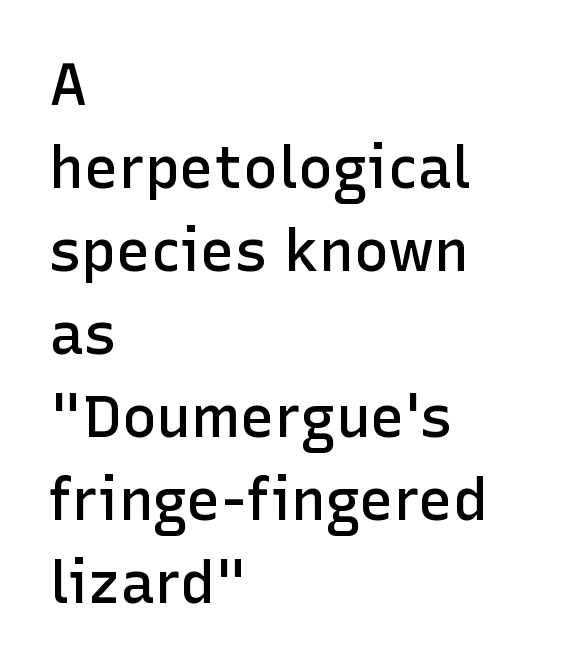
The image shows 58 px semibold sans-serif type, upright; set left-aligned, normal line spacing (1.43x), normal letter spacing, not underlined; low stroke contrast and a medium x-height.
